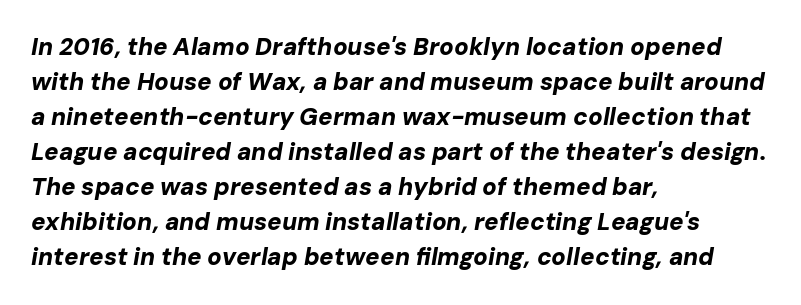
Q: Is the text bold? A: Yes.
Q: Is the text italic (slanted)? A: Yes, it leans right by about 10 degrees.
Q: Is the text underlined? A: No.
Q: How is the paragraph aligned? A: Left-aligned.
Q: Is the spacing between letters normal or unusually wide? A: Normal.
Q: Is the spacing between lines tight, normal or loose? A: Normal.
